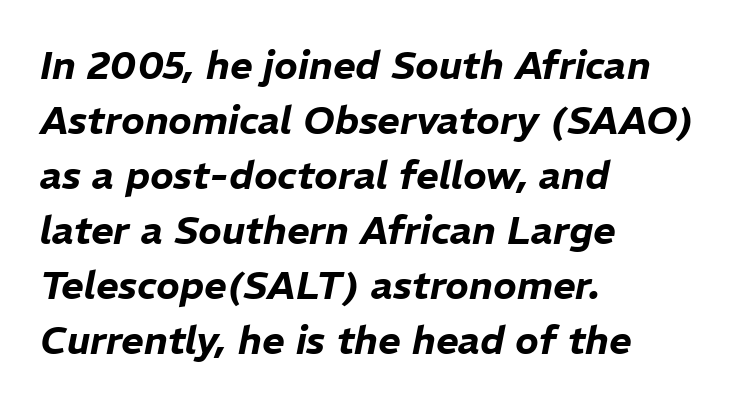
{"italic": "yes", "lean": "right", "slant_degrees": 11, "width": "normal", "stroke_contrast": "low", "x_height": "medium", "monospaced": "no", "underline": "no", "align": "left", "line_spacing": "normal", "line_spacing_ratio": 1.41, "letter_spacing": "normal", "letter_spacing_em": 0.0, "glyph_px": 39}
